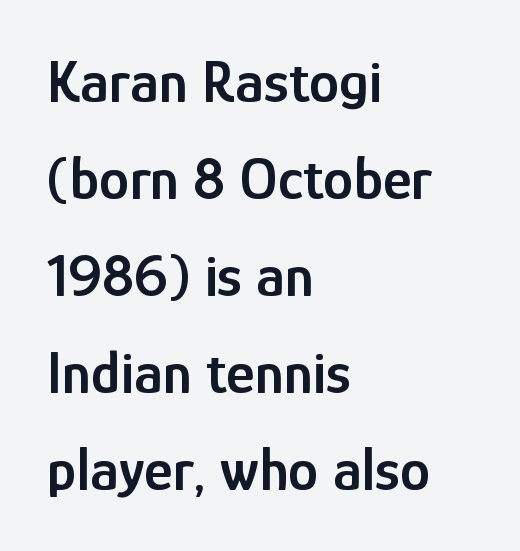
I'd call this a sans setting — the letters go barefoot. The passage shown is typed in a proportional face where columns would drift. Nothing unusual about the tracking: characters are spaced as the font intends. A classic flush-left, rag-right setting is used for this passage. Tall strokes in this sample are plumb rather than angled.
